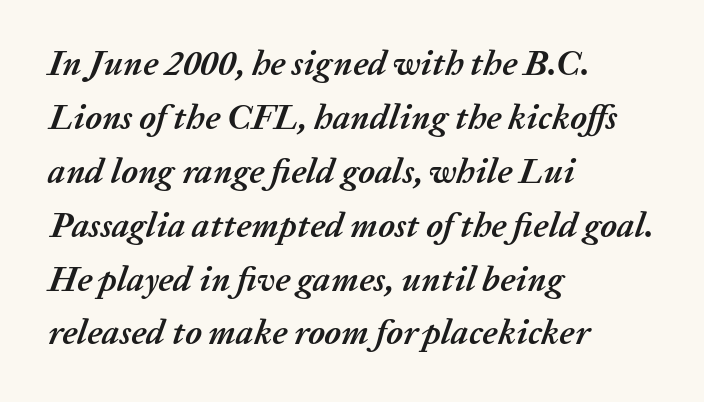
{"italic": "yes", "lean": "right", "slant_degrees": 20, "bold": "yes", "weight": "semibold", "width": "normal", "stroke_contrast": "medium", "x_height": "medium", "monospaced": "no", "underline": "no", "align": "left", "line_spacing": "normal", "line_spacing_ratio": 1.54, "letter_spacing": "normal", "letter_spacing_em": 0.0, "glyph_px": 35}
